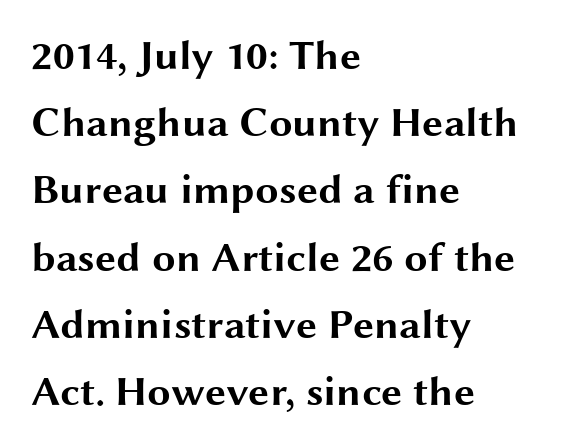
The image shows 42 px bold, wide sans-serif type, upright; set left-aligned, normal line spacing (1.6x), normal letter spacing, not underlined; medium stroke contrast and a medium x-height.
